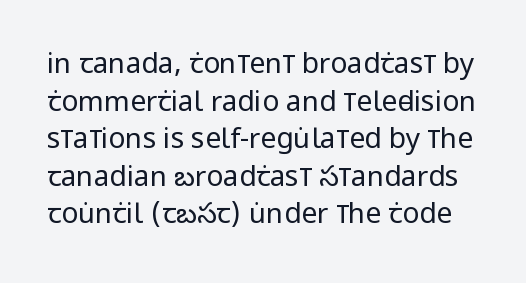
{"serif": "no", "italic": "no", "bold": "no", "weight": "regular", "width": "condensed", "stroke_contrast": "low", "x_height": "large", "monospaced": "no", "underline": "no", "line_spacing": "normal", "line_spacing_ratio": 1.34, "letter_spacing": "normal", "letter_spacing_em": 0.0, "glyph_px": 28}
